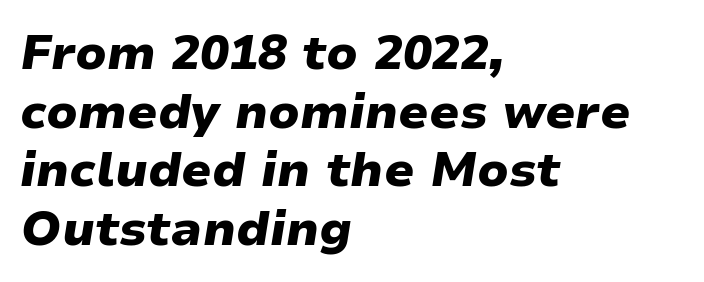
These lines are rendered in a variable-pitch font. This is heavy type, rendered in bold. Tall strokes in this sample are angled rather than plumb. Notice how the passage keeps a crisp vertical edge on the left only. Rule under the text: the space is simply empty. Default kerning and tracking; the words read as compact shapes.
